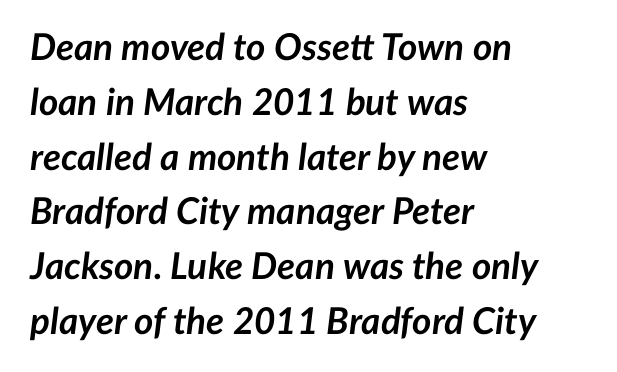
Compared with typical body copy, the letter spacing here is the same. Leftover space on each line is placed entirely after the last word. Slanted lettering throughout. Caption: bold face, heavy strokes. The face used here is proportionally spaced, like ordinary book or web type.
